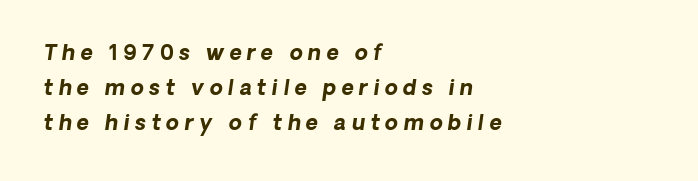
{"italic": "yes", "lean": "right", "slant_degrees": 8, "bold": "yes", "underline": "no", "align": "left", "line_spacing": "normal", "line_spacing_ratio": 1.67, "letter_spacing": "wide", "letter_spacing_em": 0.26, "glyph_px": 21}
